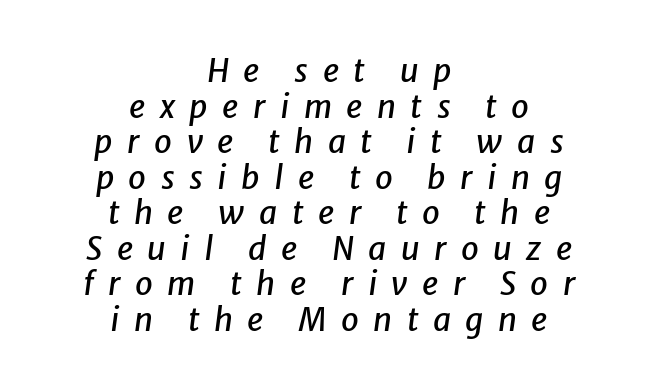
Q: Is the text italic (slanted)? A: Yes, it leans right by about 8 degrees.
Q: Is the text underlined? A: No.
Q: How is the paragraph aligned? A: Centered.
Q: Is the spacing between letters normal or unusually wide? A: Unusually wide.
Q: Is the spacing between lines tight, normal or loose? A: Tight.
Q: Width (condensed, normal, or wide)? A: Normal.
Q: Stroke contrast? A: Low.
Q: x-height? A: Medium.
Q: Monospaced? A: No.
